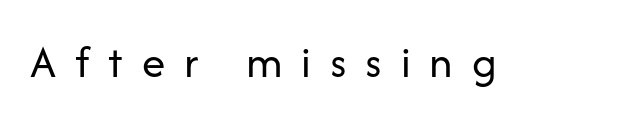
{"serif": "no", "italic": "no", "bold": "no", "weight": "regular", "width": "normal", "stroke_contrast": "low", "x_height": "medium", "monospaced": "no", "underline": "no", "letter_spacing": "wide", "letter_spacing_em": 0.4, "glyph_px": 47}
